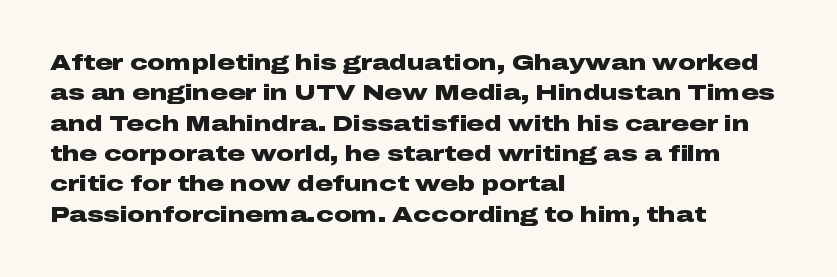
The image shows 22 px bold type, upright; set left-aligned, normal line spacing (1.38x), normal letter spacing, not underlined.
